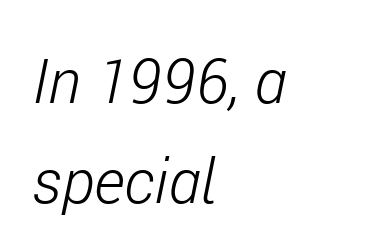
The letters advance in unequal steps, a hallmark of proportional type. Check under the words: just untouched page. Line spacing here is normal. Notice how the passage keeps a crisp vertical edge on the left only. An italicized treatment has been applied to the whole sample. Here the glyphs are tracked normally, forming tight word shapes.
